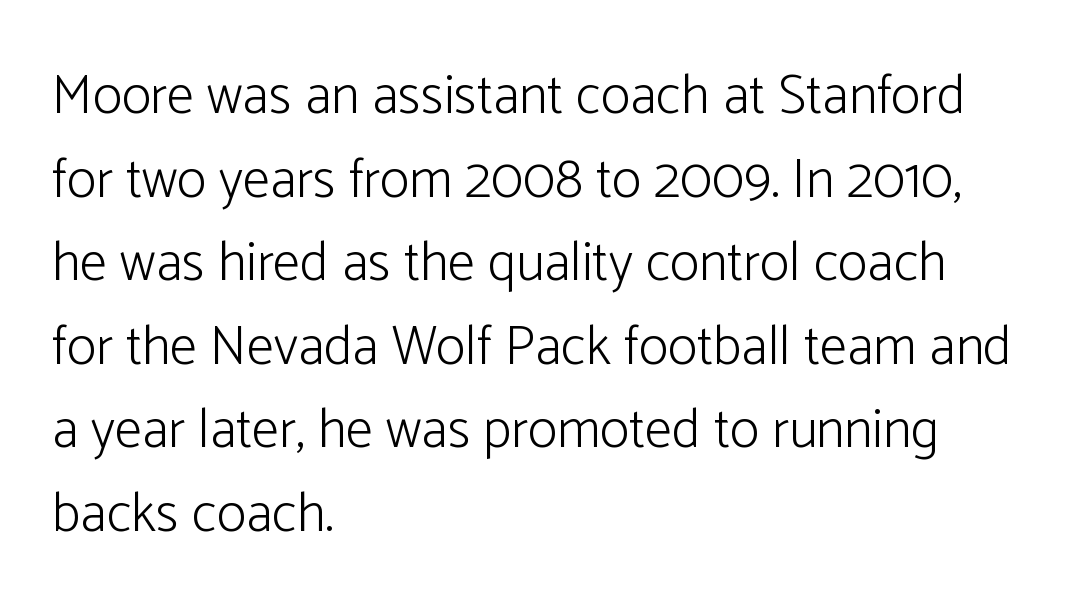
The image shows 55 px light sans-serif type, upright; set left-aligned, normal line spacing (1.52x), normal letter spacing, not underlined; low stroke contrast and a medium x-height.
